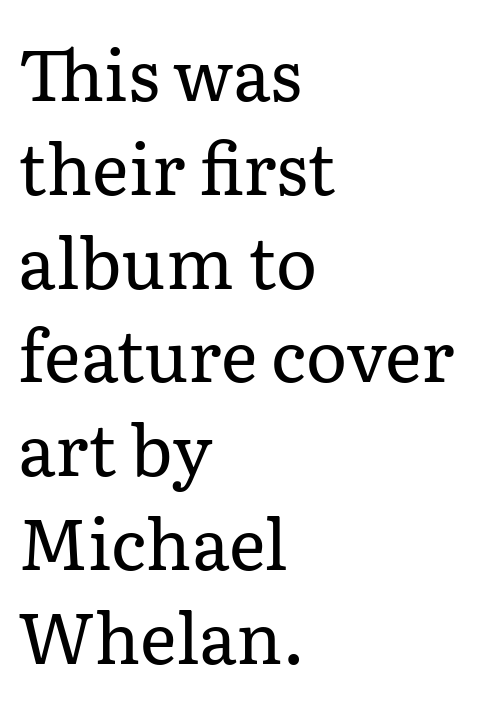
This sample uses plain, unmodified letter spacing. The font's upright variant was chosen for this text. No chunkiness to these letters — they're not bold. Examine the stroke ends and you'll spot serifs. Letters rest on an invisible, unmarked baseline. Interline gaps are of average width in this sample.
